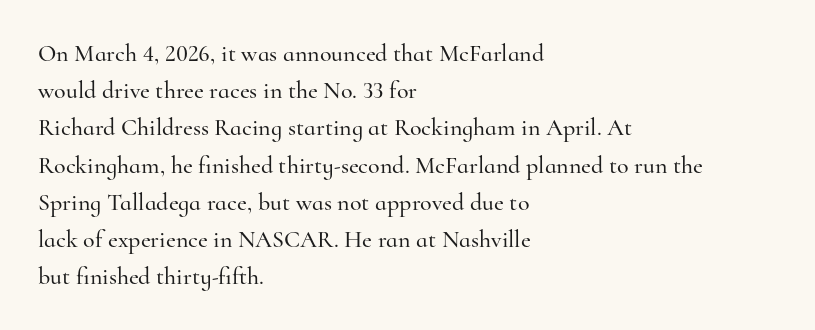
Interline gaps are of average width in this sample. The letters stand upright; this is a roman face. The face used here is rendered with its standard letterfit. Leftover space on each line is placed entirely after the last word. Beneath every word, the page is bare.
